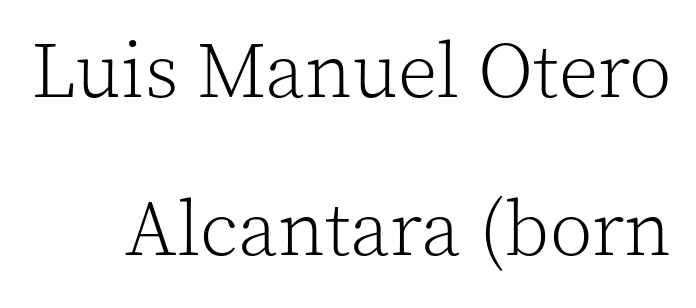
{"serif": "yes", "italic": "no", "bold": "no", "weight": "light", "width": "normal", "x_height": "medium", "monospaced": "no", "underline": "no", "line_spacing": "loose", "line_spacing_ratio": 2.03, "letter_spacing": "normal", "letter_spacing_em": 0.0, "glyph_px": 78}
